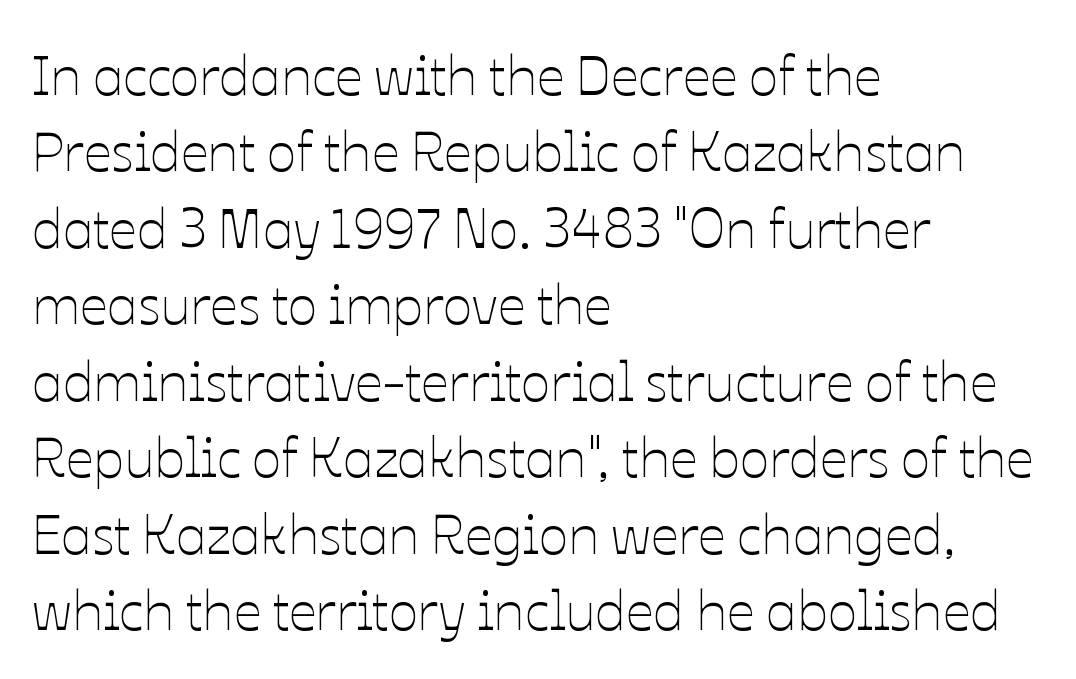
{"italic": "no", "bold": "no", "weight": "thin", "width": "normal", "stroke_contrast": "low", "x_height": "medium", "monospaced": "no", "underline": "no", "align": "left", "line_spacing": "normal", "line_spacing_ratio": 1.39, "letter_spacing": "normal", "letter_spacing_em": 0.0, "glyph_px": 55}
